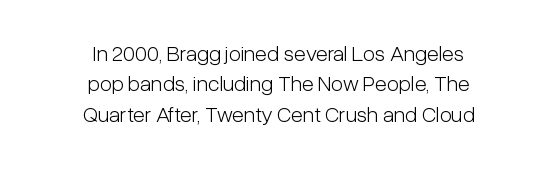
The specimen reads as upright at a glance. The leading is moderate, giving the passage an even texture. Underline: absent. A light-to-regular cut is what we see here.
